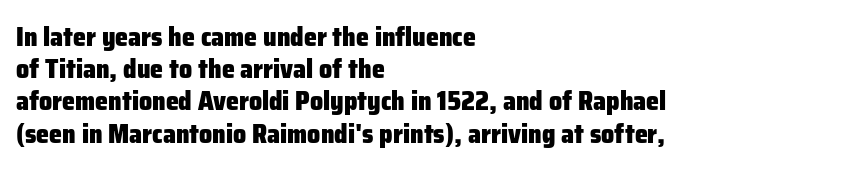
Descenders hang freely into open space. Rendered with straight, roman letterforms. The strokes are fattened all the way to bold. This rendering uses left alignment, leaving the right contour irregular.
